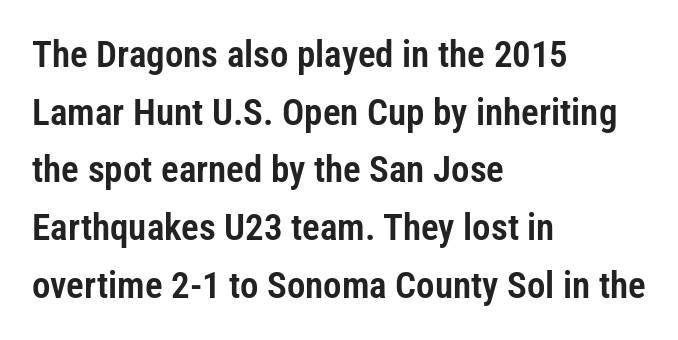
The image shows 37 px condensed sans-serif type, upright; set left-aligned, normal line spacing (1.56x), normal letter spacing, not underlined; low stroke contrast and a medium x-height.
